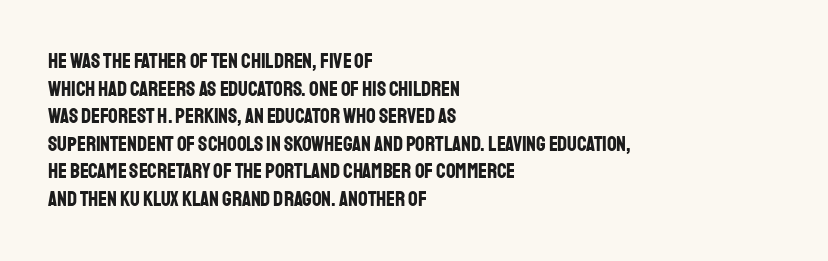
Normally led — the rows are evenly, conventionally spaced. Caption: standard tracking, unaltered. Check the space under the baseline: it is left empty. This sample is left-justified, so line endings fall wherever the words run out. These lines were composed using upright roman letters.
